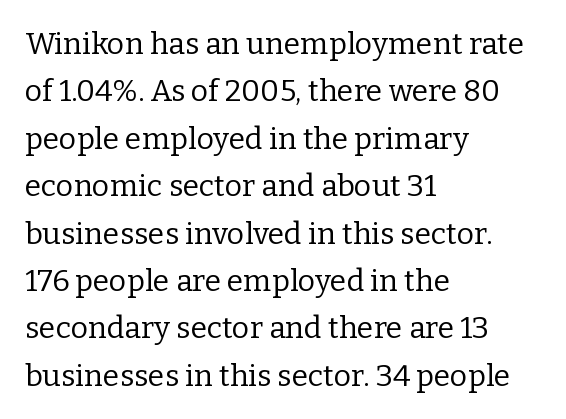
The image shows 30 px regular-weight serif type, upright; set left-aligned, normal line spacing (1.58x), normal letter spacing, not underlined; low stroke contrast and a medium x-height.
